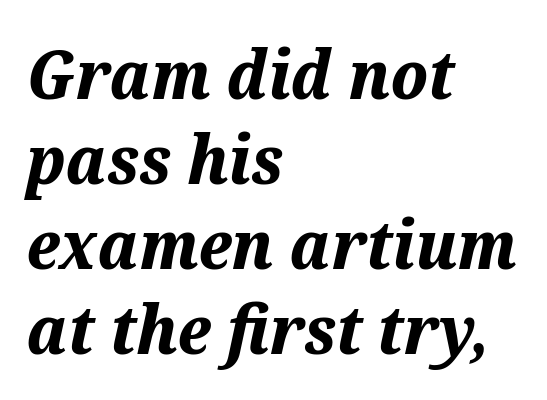
Q: Is the text bold? A: Yes.
Q: Is the text italic (slanted)? A: Yes, it leans right by about 12 degrees.
Q: Is the text underlined? A: No.
Q: How is the paragraph aligned? A: Left-aligned.
Q: Is the spacing between letters normal or unusually wide? A: Normal.
Q: Is the spacing between lines tight, normal or loose? A: Normal.
Q: Width (condensed, normal, or wide)? A: Normal.
Q: Stroke contrast? A: Medium.
Q: x-height? A: Medium.
Q: Monospaced? A: No.
